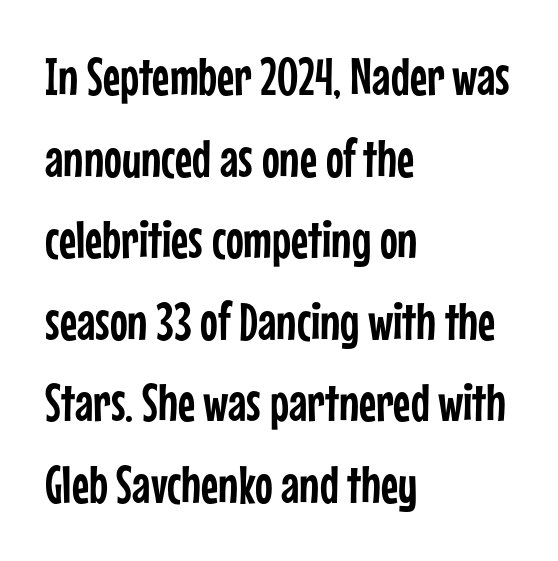
The image shows 53 px condensed sans-serif type, upright; set left-aligned, normal line spacing (1.54x), normal letter spacing, not underlined; low stroke contrast and a medium x-height.
